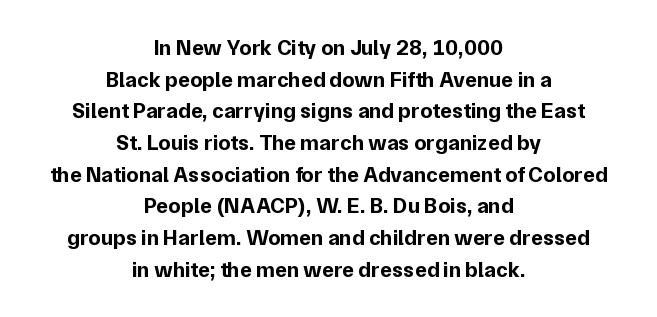
Q: Is the text bold? A: Yes.
Q: Is the text italic (slanted)? A: No, it is upright.
Q: Is the text underlined? A: No.
Q: How is the paragraph aligned? A: Centered.
Q: Is the spacing between letters normal or unusually wide? A: Normal.
Q: Is the spacing between lines tight, normal or loose? A: Normal.
